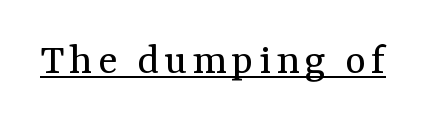
{"serif": "yes", "italic": "no", "bold": "no", "weight": "regular", "width": "normal", "stroke_contrast": "medium", "x_height": "medium", "monospaced": "no", "underline": "yes", "glyph_px": 45}
